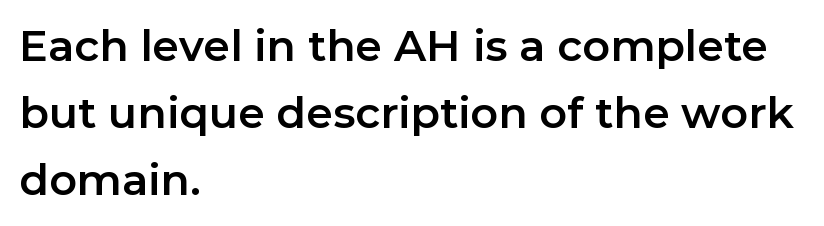
You can tell from the bare stems that sans-serif type was used. A normal amount of white space separates one row of letters from the next. Note the varied advance widths — an 'i' is clearly narrower than an 'm'. Spacing between characters is what you'd get straight out of the box.
